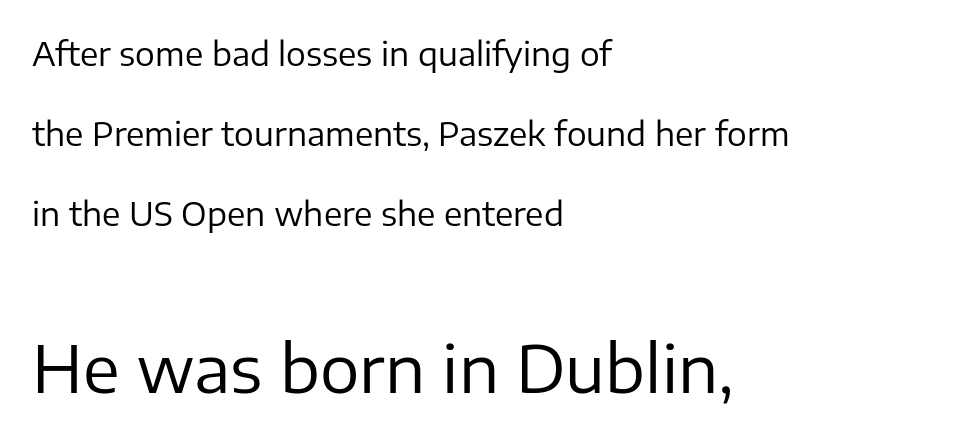
You get the small type first, then a jump to larger type. Classification — sans serif. This sample is left-justified, so line endings fall wherever the words run out. The leading is generous, giving the passage an open texture. Any mark beneath the type? The region is blank. Do the characters align in a grid? No, the font is proportional.
